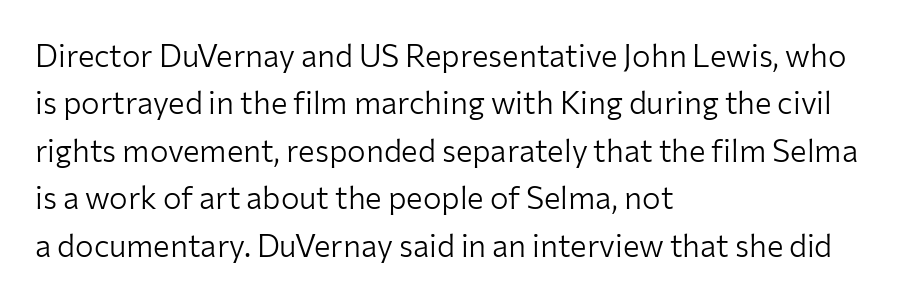
Q: Is the text bold? A: No.
Q: Is the text italic (slanted)? A: No, it is upright.
Q: Is the typeface a serif or a sans-serif typeface? A: Sans-serif.
Q: Is the text underlined? A: No.
Q: How is the paragraph aligned? A: Left-aligned.
Q: Is the spacing between letters normal or unusually wide? A: Normal.
Q: Is the spacing between lines tight, normal or loose? A: Normal.
Q: Width (condensed, normal, or wide)? A: Normal.
Q: Stroke contrast? A: Low.
Q: x-height? A: Medium.
Q: Monospaced? A: No.
